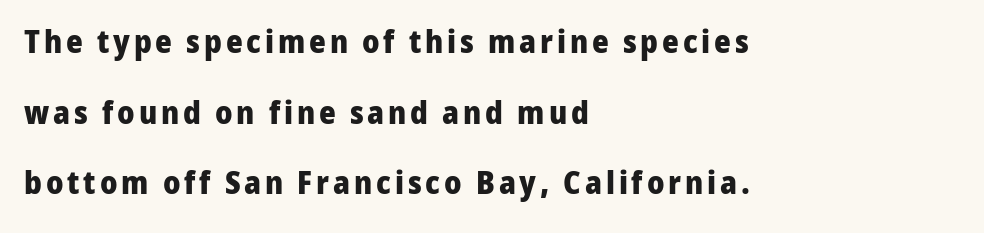
Q: Is the text bold? A: Yes.
Q: Is the text italic (slanted)? A: No, it is upright.
Q: Is the typeface a serif or a sans-serif typeface? A: Sans-serif.
Q: Is the text underlined? A: No.
Q: How is the paragraph aligned? A: Left-aligned.
Q: Is the spacing between lines tight, normal or loose? A: Loose.
Q: Width (condensed, normal, or wide)? A: Normal.
Q: Stroke contrast? A: Low.
Q: x-height? A: Medium.
Q: Monospaced? A: No.
